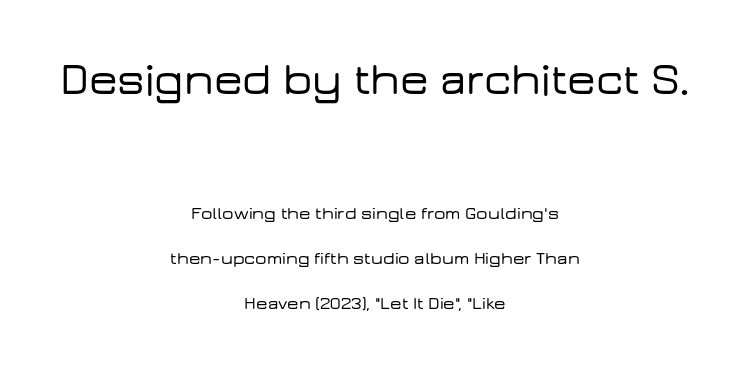
This is roman type, the default non-slanted kind. This sample uses plain, unmodified letter spacing. These lines are centered, leaving both edges ragged. Successive baselines arrive slowly, with a big drop between each. The letters advance in unequal steps, a hallmark of proportional type.
